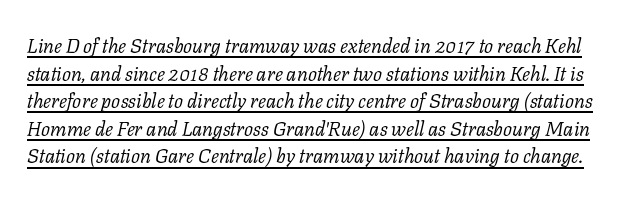
Q: Is the text bold? A: No.
Q: Is the text italic (slanted)? A: Yes, it leans right by about 11 degrees.
Q: Is the text underlined? A: Yes.
Q: Is the spacing between letters normal or unusually wide? A: Normal.
Q: Is the spacing between lines tight, normal or loose? A: Normal.
